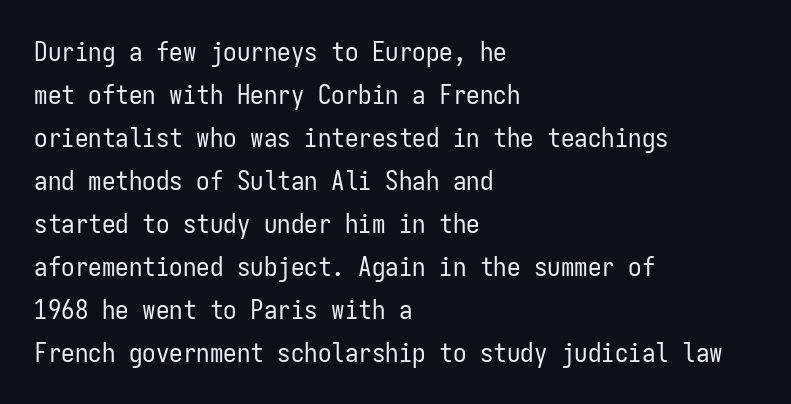
Q: Is the text bold? A: No.
Q: Is the text italic (slanted)? A: No, it is upright.
Q: Is the text underlined? A: No.
Q: How is the paragraph aligned? A: Left-aligned.
Q: Is the spacing between letters normal or unusually wide? A: Normal.
Q: Is the spacing between lines tight, normal or loose? A: Normal.
